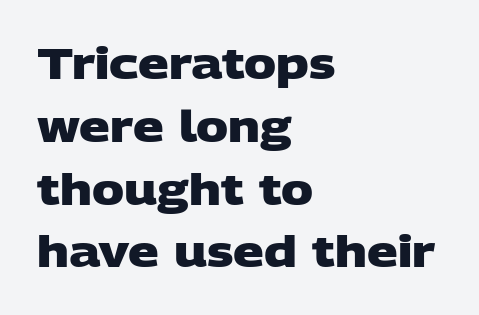
Serif or sans? Sans — the stroke terminals are bare. Bare-footed words on every line. On the weight axis this lands at bold, roughly 700. Teacher's note: observe the even left margin — that is flush-left alignment.
